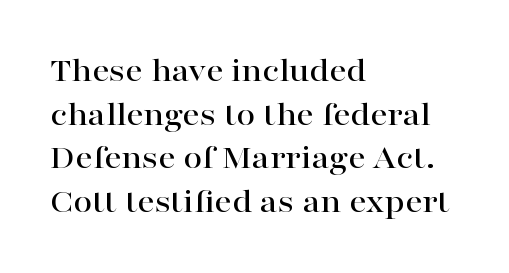
When letters stand straight like this, we call the style roman or upright. Each word holds together tightly as a unit, with standard inter-letter gaps. Typeset ragged right — the left edge is the straight one. Nobody drew a line under any word here. The leading is moderate, giving the passage an even texture. The face used here is proportionally spaced, like ordinary book or web type.
